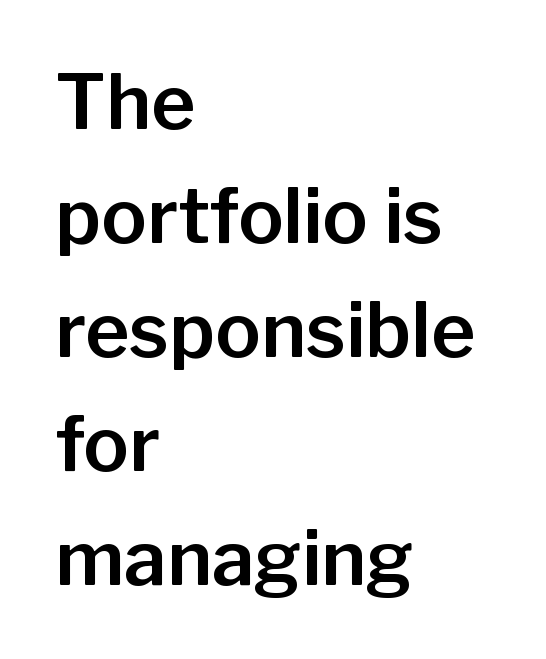
The image shows 76 px sans-serif type, upright; set left-aligned, normal line spacing (1.5x), normal letter spacing, not underlined; low stroke contrast and a medium x-height.
